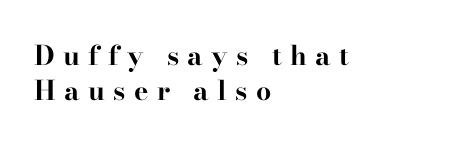
The image shows 27 px bold type, upright; set left-aligned, normal line spacing (1.28x), unusually wide letter spacing (+0.31 em), not underlined.
